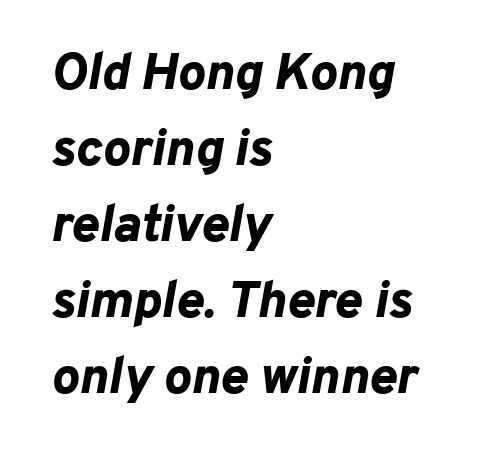
Q: Is the text bold? A: Yes.
Q: Is the text italic (slanted)? A: Yes, it leans right by about 10 degrees.
Q: Is the text underlined? A: No.
Q: How is the paragraph aligned? A: Left-aligned.
Q: Is the spacing between letters normal or unusually wide? A: Normal.
Q: Is the spacing between lines tight, normal or loose? A: Normal.
Q: Width (condensed, normal, or wide)? A: Normal.
Q: Stroke contrast? A: Low.
Q: x-height? A: Medium.
Q: Monospaced? A: No.
